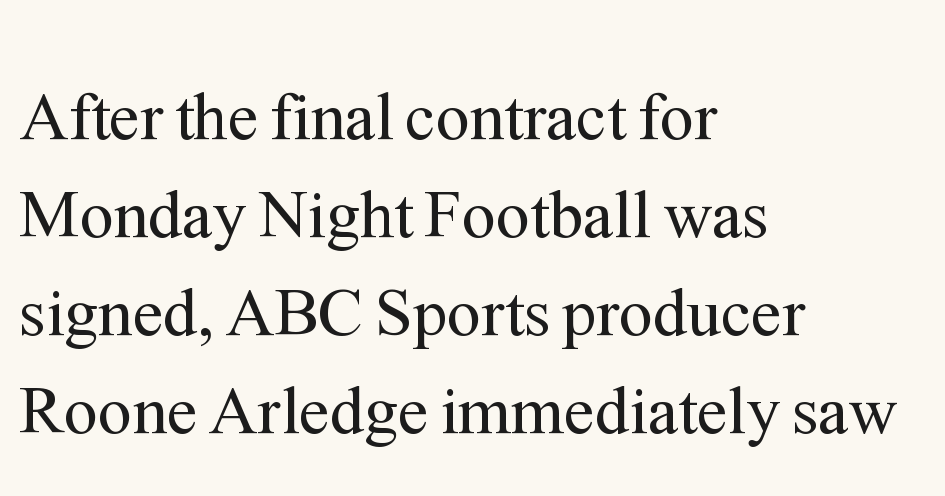
{"serif": "yes", "italic": "no", "bold": "no", "weight": "regular", "width": "normal", "stroke_contrast": "medium", "x_height": "medium", "monospaced": "no", "underline": "no", "align": "left", "line_spacing": "normal", "line_spacing_ratio": 1.44, "letter_spacing": "normal", "letter_spacing_em": 0.0, "glyph_px": 68}
